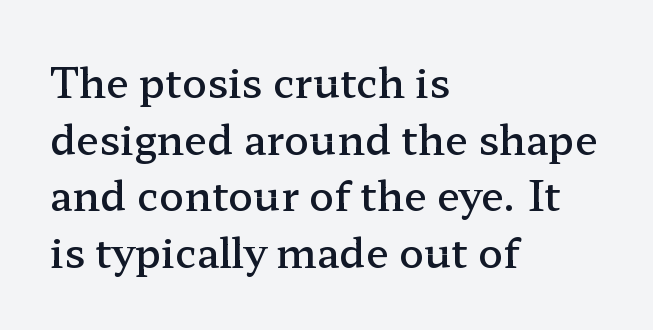
The space between consecutive lines is moderate. Do the characters align in a grid? No, the font is proportional. This is serif lettering, the kind often seen in printed books. In CSS terms this would be text-align: left. Ordinary non-slanted type is in use. Lines of text with bare space underneath.
